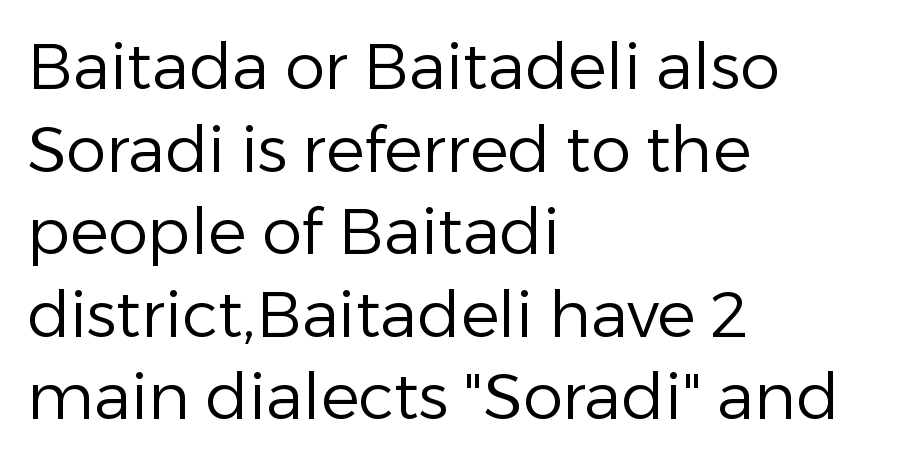
Q: Is the text bold? A: No.
Q: Is the text italic (slanted)? A: No, it is upright.
Q: Is the typeface a serif or a sans-serif typeface? A: Sans-serif.
Q: Is the text underlined? A: No.
Q: How is the paragraph aligned? A: Left-aligned.
Q: Is the spacing between letters normal or unusually wide? A: Normal.
Q: Is the spacing between lines tight, normal or loose? A: Normal.
Q: Width (condensed, normal, or wide)? A: Normal.
Q: Stroke contrast? A: Low.
Q: x-height? A: Medium.
Q: Monospaced? A: No.
